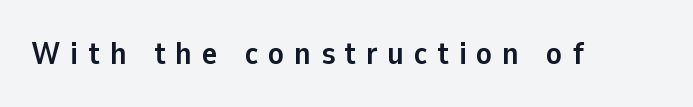
Q: Is the text bold? A: Yes.
Q: Is the text italic (slanted)? A: No, it is upright.
Q: Is the typeface a serif or a sans-serif typeface? A: Sans-serif.
Q: Is the text underlined? A: No.
Q: Is the spacing between letters normal or unusually wide? A: Unusually wide.
Q: Width (condensed, normal, or wide)? A: Normal.
Q: Stroke contrast? A: Low.
Q: x-height? A: Medium.
Q: Monospaced? A: No.
